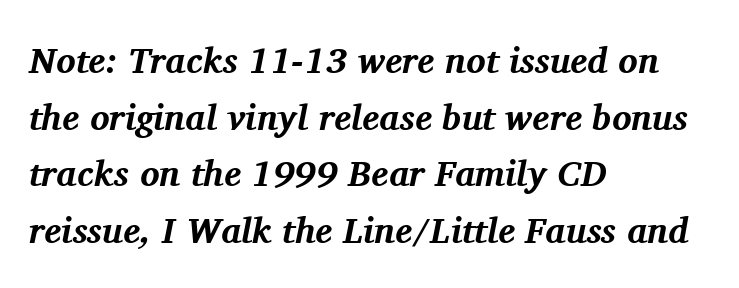
{"serif": "yes", "italic": "yes", "lean": "right", "slant_degrees": 11, "bold": "yes", "weight": "bold", "width": "normal", "stroke_contrast": "medium", "x_height": "medium", "monospaced": "no", "underline": "no", "align": "left", "line_spacing": "normal", "line_spacing_ratio": 1.57, "letter_spacing": "normal", "letter_spacing_em": 0.0, "glyph_px": 36}
